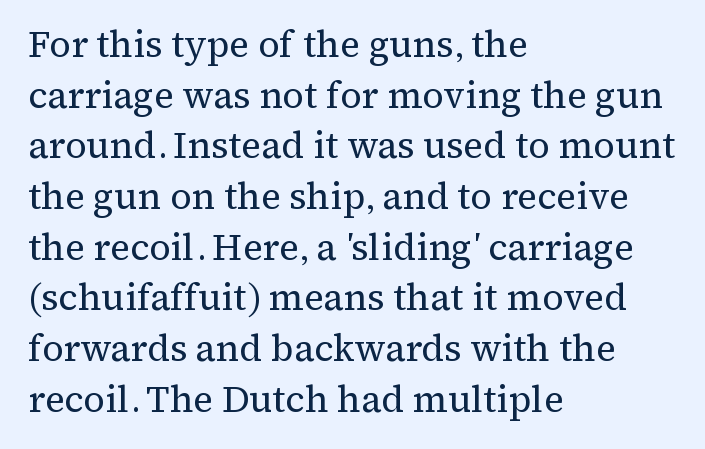
Q: Is the text bold? A: No.
Q: Is the text italic (slanted)? A: No, it is upright.
Q: Is the typeface a serif or a sans-serif typeface? A: Serif.
Q: Is the text underlined? A: No.
Q: How is the paragraph aligned? A: Left-aligned.
Q: Is the spacing between letters normal or unusually wide? A: Normal.
Q: Is the spacing between lines tight, normal or loose? A: Normal.
Q: Width (condensed, normal, or wide)? A: Normal.
Q: Stroke contrast? A: Medium.
Q: x-height? A: Medium.
Q: Monospaced? A: No.
